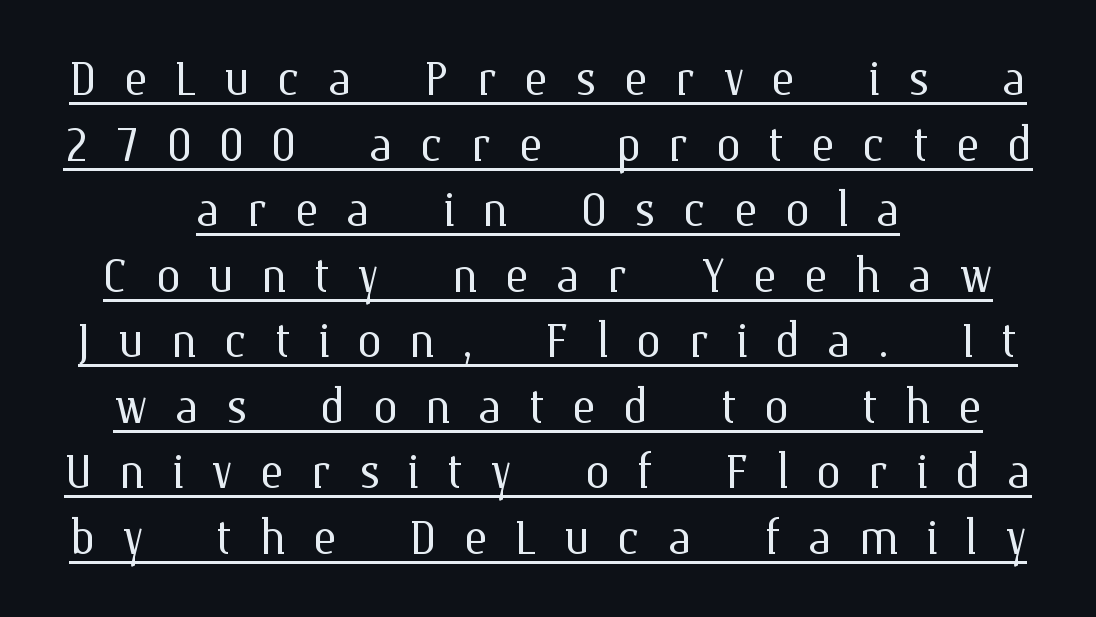
The image shows 63 px light type, upright; set centered, tight line spacing (1.04x), unusually wide letter spacing (+0.43 em), underlined; medium stroke contrast and a medium x-height.
